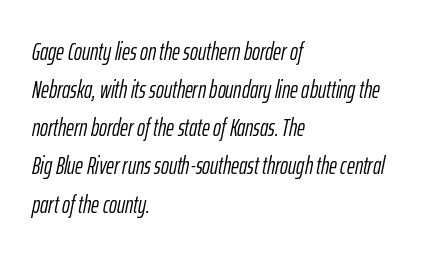
{"italic": "yes", "lean": "right", "slant_degrees": 12, "bold": "no", "underline": "no", "align": "left", "line_spacing": "normal", "line_spacing_ratio": 1.59, "letter_spacing": "normal", "letter_spacing_em": 0.0, "glyph_px": 24}
